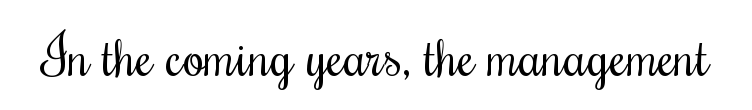
I'd call this a serif setting — the letters wear small feet. These lines are rendered in a variable-pitch font. Between one letter and the next there's only the usual sliver of space. Ink coverage per letter is moderate at most.
